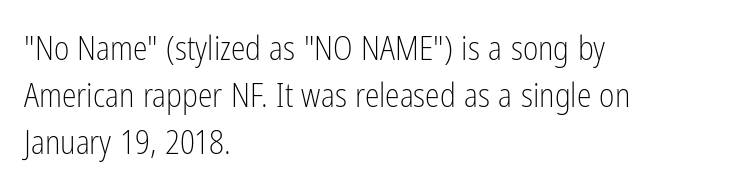
Q: Is the text bold? A: No.
Q: Is the text italic (slanted)? A: No, it is upright.
Q: Is the typeface a serif or a sans-serif typeface? A: Sans-serif.
Q: Is the text underlined? A: No.
Q: How is the paragraph aligned? A: Left-aligned.
Q: Is the spacing between letters normal or unusually wide? A: Normal.
Q: Is the spacing between lines tight, normal or loose? A: Normal.
Q: Width (condensed, normal, or wide)? A: Condensed.
Q: Stroke contrast? A: Low.
Q: x-height? A: Medium.
Q: Monospaced? A: No.
